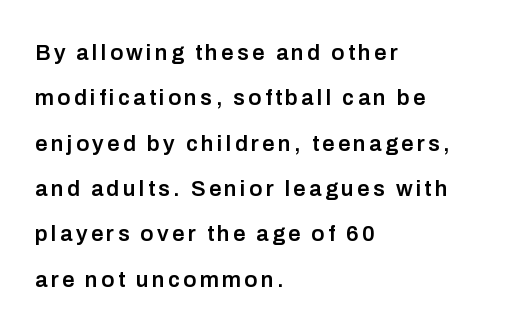
Just letters on the line, the space beneath them empty. Vertical strokes here are truly vertical. Every letter is mildly thick-stroked: semibold rather than bold. The setting favours the left margin, as ordinary paragraphs usually do. What's the leading like? Stretched, with rows far apart.
